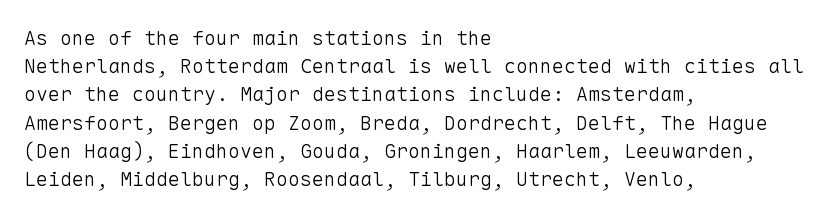
{"italic": "no", "bold": "no", "underline": "no", "align": "left", "line_spacing": "normal", "line_spacing_ratio": 1.41, "letter_spacing": "normal", "letter_spacing_em": 0.0, "glyph_px": 20}
